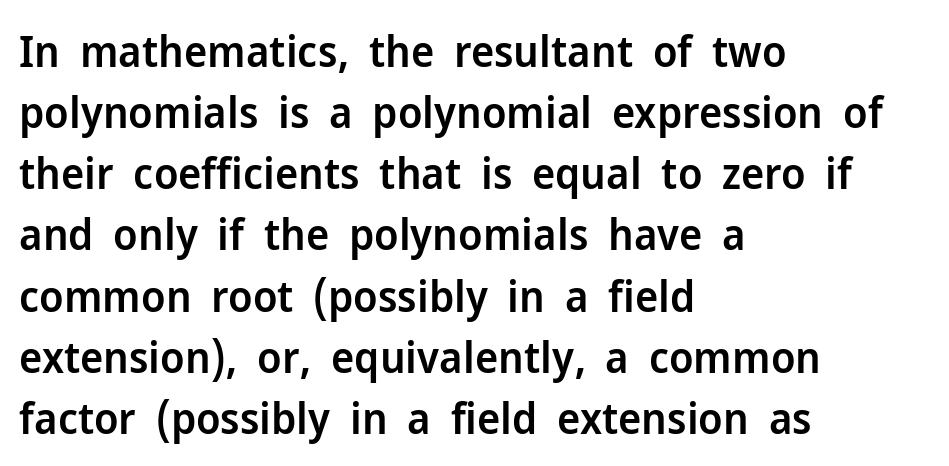
Q: Is the text bold? A: Semi-bold.
Q: Is the text italic (slanted)? A: No, it is upright.
Q: Is the typeface a serif or a sans-serif typeface? A: Sans-serif.
Q: Is the text underlined? A: No.
Q: How is the paragraph aligned? A: Left-aligned.
Q: Is the spacing between letters normal or unusually wide? A: Normal.
Q: Is the spacing between lines tight, normal or loose? A: Normal.
Q: Width (condensed, normal, or wide)? A: Normal.
Q: Stroke contrast? A: Low.
Q: x-height? A: Medium.
Q: Monospaced? A: No.
